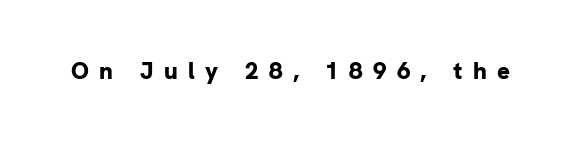
The image shows 24 px bold type, upright; set unusually wide letter spacing (+0.43 em), not underlined.
